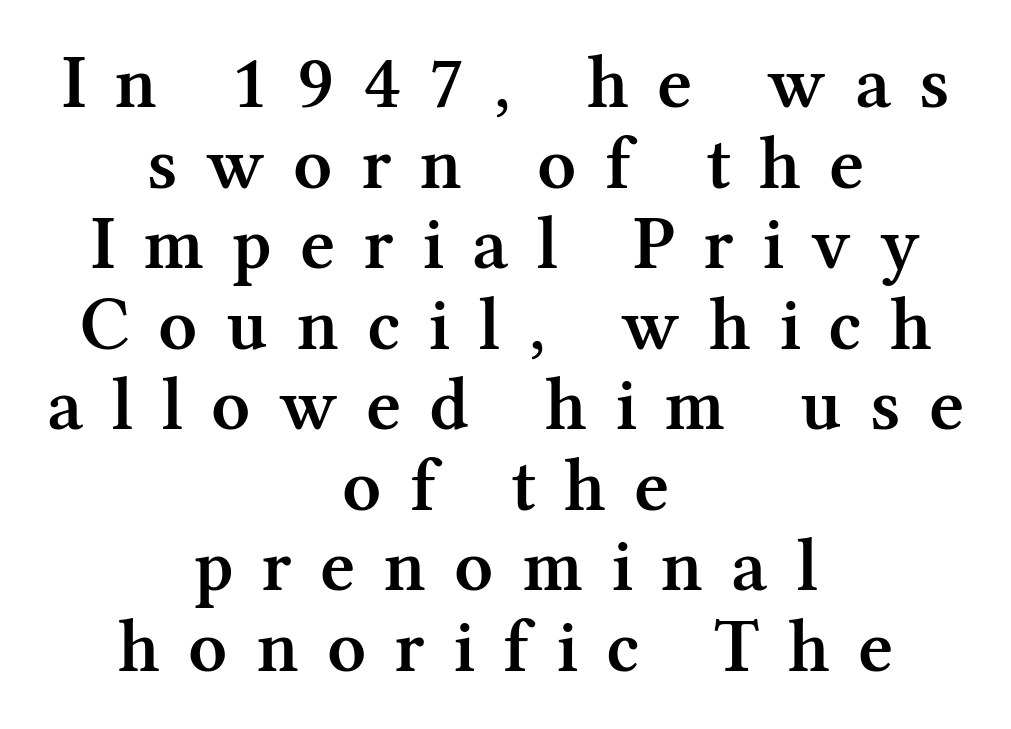
{"serif": "yes", "italic": "no", "bold": "semi", "weight": "semibold", "width": "normal", "stroke_contrast": "medium", "x_height": "medium", "monospaced": "no", "underline": "no", "align": "center", "line_spacing": "tight", "line_spacing_ratio": 1.06, "letter_spacing": "wide", "letter_spacing_em": 0.37, "glyph_px": 76}
